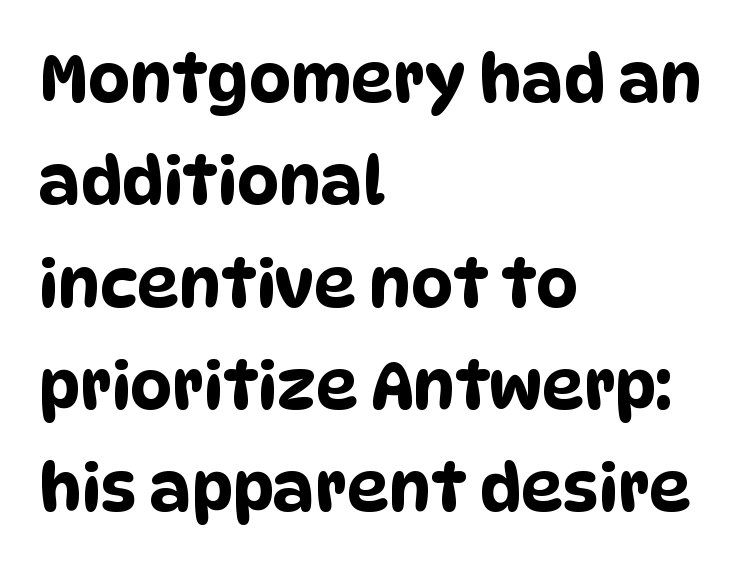
The image shows 66 px condensed sans-serif type; set left-aligned, normal line spacing (1.55x), normal letter spacing, not underlined; low stroke contrast and a large x-height.
